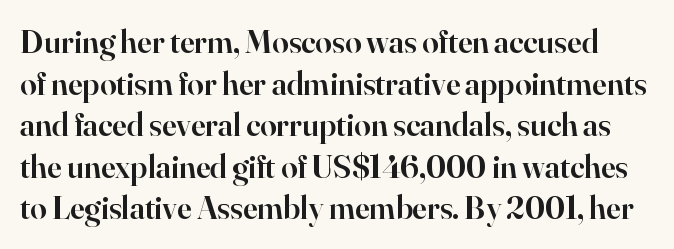
Q: Is the text bold? A: Semi-bold.
Q: Is the text italic (slanted)? A: No, it is upright.
Q: Is the typeface a serif or a sans-serif typeface? A: Serif.
Q: Is the text underlined? A: No.
Q: Is the spacing between letters normal or unusually wide? A: Normal.
Q: Is the spacing between lines tight, normal or loose? A: Normal.
Q: Width (condensed, normal, or wide)? A: Normal.
Q: Stroke contrast? A: High.
Q: x-height? A: Small.
Q: Monospaced? A: No.
